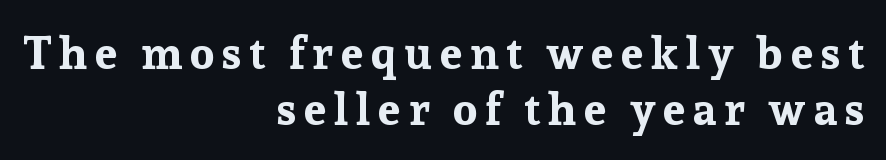
Q: Is the text bold? A: Yes.
Q: Is the text italic (slanted)? A: No, it is upright.
Q: Is the typeface a serif or a sans-serif typeface? A: Serif.
Q: Is the text underlined? A: No.
Q: How is the paragraph aligned? A: Right-aligned.
Q: Width (condensed, normal, or wide)? A: Normal.
Q: Stroke contrast? A: Low.
Q: x-height? A: Medium.
Q: Monospaced? A: No.
